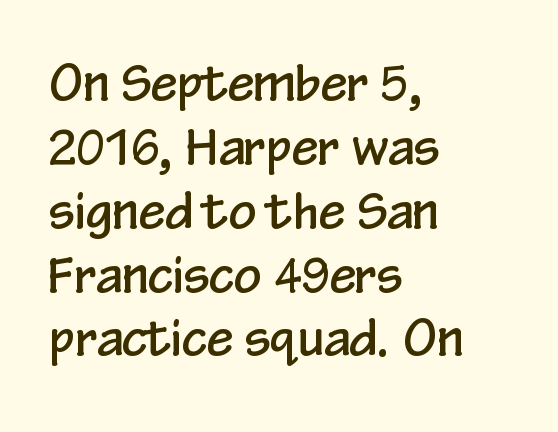
Q: Is the text italic (slanted)? A: No, it is upright.
Q: Is the typeface a serif or a sans-serif typeface? A: Sans-serif.
Q: Is the text underlined? A: No.
Q: How is the paragraph aligned? A: Left-aligned.
Q: Is the spacing between letters normal or unusually wide? A: Normal.
Q: Is the spacing between lines tight, normal or loose? A: Normal.
Q: Width (condensed, normal, or wide)? A: Condensed.
Q: Stroke contrast? A: Low.
Q: x-height? A: Medium.
Q: Monospaced? A: No.
